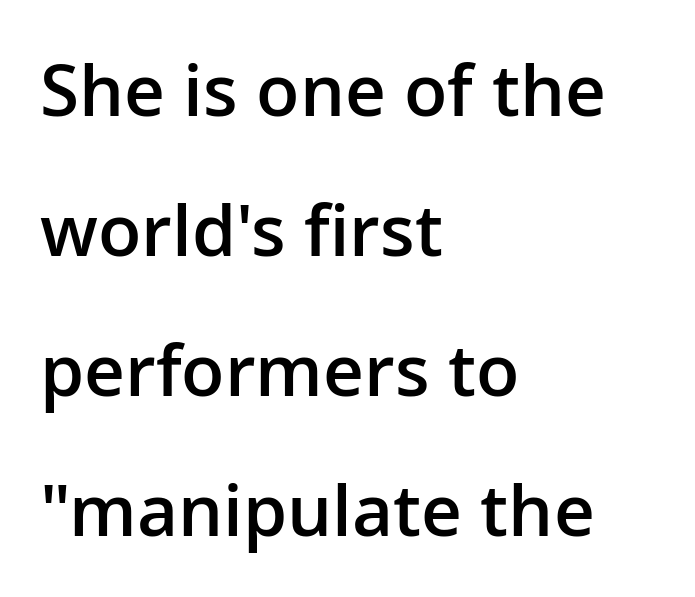
The image shows 71 px semibold sans-serif type, upright; set left-aligned, loose line spacing (1.97x), normal letter spacing, not underlined; low stroke contrast and a medium x-height.
